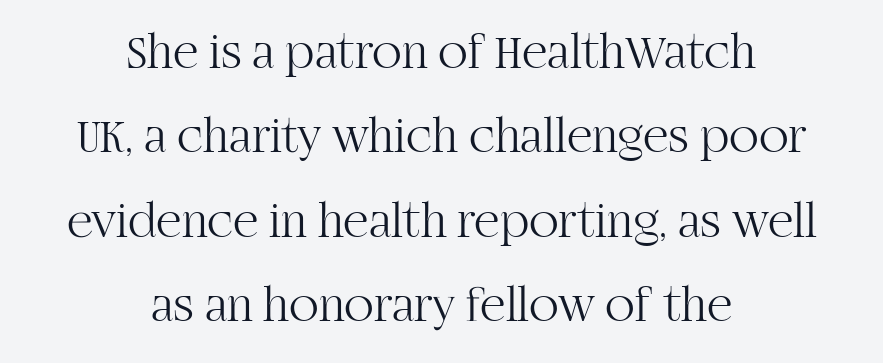
The image shows 49 px light serif type, upright; set centered, line spacing 1.72x, normal letter spacing, not underlined; high stroke contrast and a large x-height.
